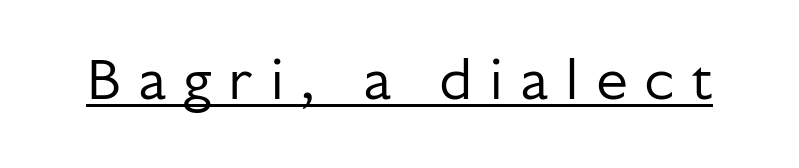
The image shows 57 px regular-weight sans-serif type, upright; set unusually wide letter spacing (+0.29 em), underlined; low stroke contrast and a medium x-height.
